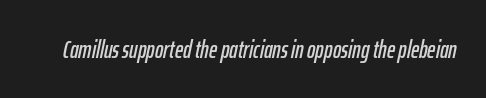
Q: Is the text italic (slanted)? A: Yes, it leans right by about 12 degrees.
Q: Is the text underlined? A: No.
Q: Is the spacing between letters normal or unusually wide? A: Normal.
